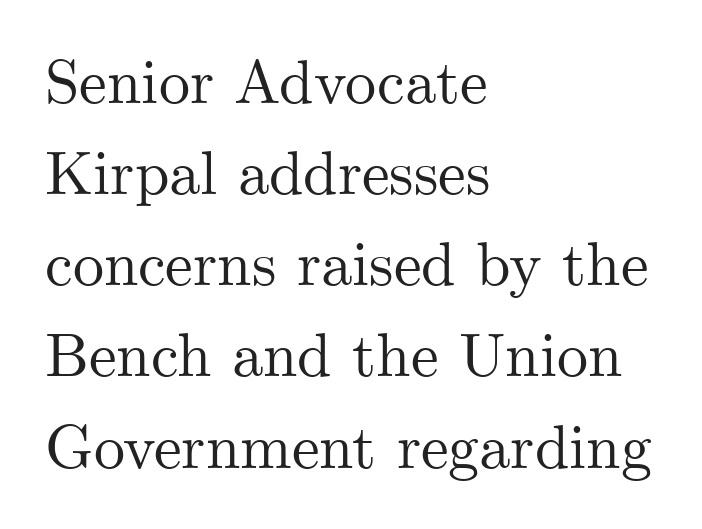
Q: Is the text italic (slanted)? A: No, it is upright.
Q: Is the typeface a serif or a sans-serif typeface? A: Serif.
Q: Is the text underlined? A: No.
Q: How is the paragraph aligned? A: Left-aligned.
Q: Is the spacing between letters normal or unusually wide? A: Normal.
Q: Is the spacing between lines tight, normal or loose? A: Normal.
Q: Width (condensed, normal, or wide)? A: Normal.
Q: Stroke contrast? A: Medium.
Q: x-height? A: Small.
Q: Monospaced? A: No.
